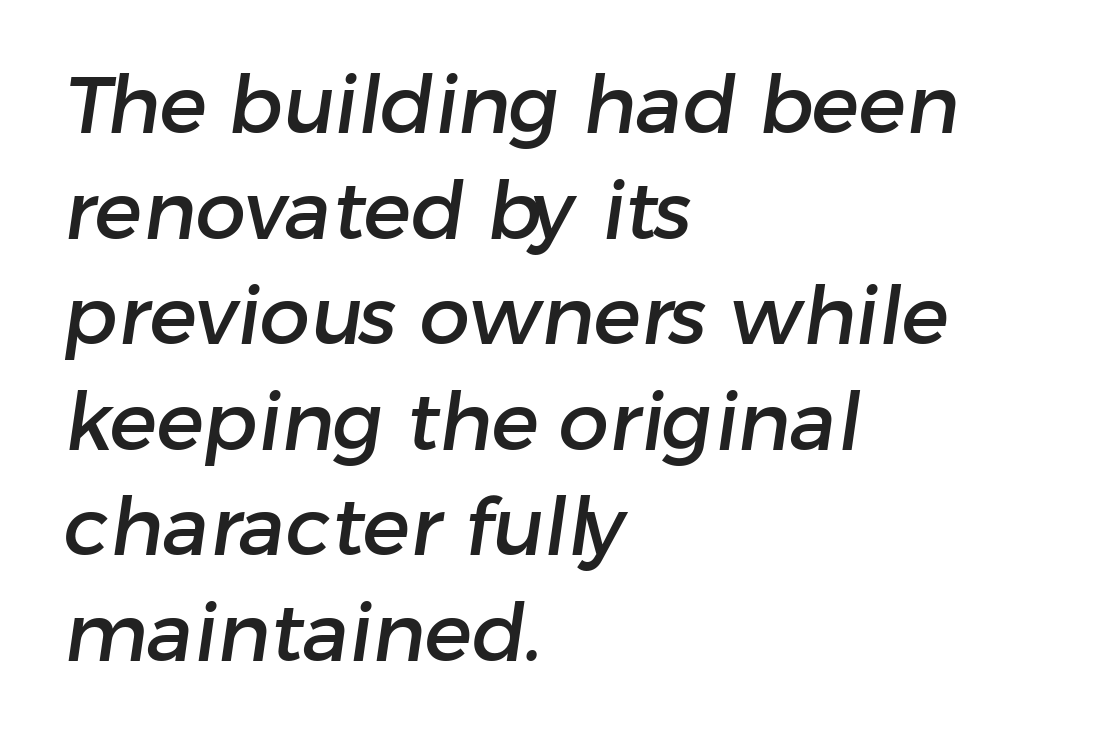
The image shows 80 px sans-serif type; set left-aligned, normal line spacing (1.32x), normal letter spacing, not underlined; low stroke contrast and a medium x-height.
